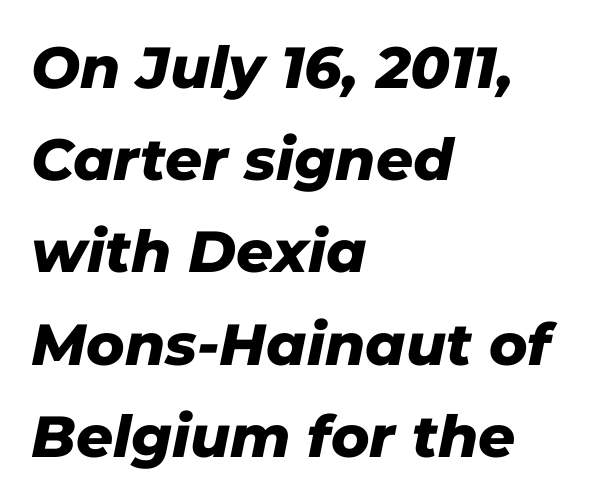
{"italic": "yes", "lean": "right", "slant_degrees": 11, "bold": "yes", "weight": "heavy", "width": "normal", "stroke_contrast": "low", "x_height": "medium", "monospaced": "no", "underline": "no", "align": "left", "line_spacing": "normal", "line_spacing_ratio": 1.59, "letter_spacing": "normal", "letter_spacing_em": 0.0, "glyph_px": 58}
